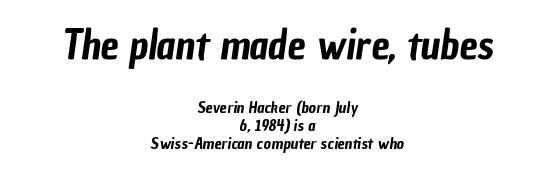
{"serif": "no", "width": "condensed", "stroke_contrast": "low", "x_height": "medium", "monospaced": "no", "underline": "no", "align": "center", "line_spacing": "tight", "line_spacing_ratio": 1.14, "letter_spacing": "normal", "letter_spacing_em": 0.0, "larger_block": "first", "size_ratio": 2.56, "glyph_px": 41}
